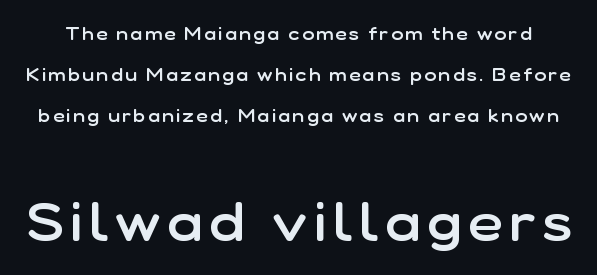
The image shows 53 px semibold sans-serif type, upright; set loose line spacing (2.28x), not underlined; the second (bottom) block is 2.94x larger; low stroke contrast and a medium x-height.
